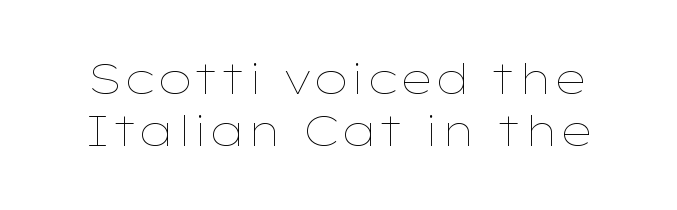
Q: Is the text bold? A: No.
Q: Is the text italic (slanted)? A: No, it is upright.
Q: Is the text underlined? A: No.
Q: Is the spacing between letters normal or unusually wide? A: Normal.
Q: Width (condensed, normal, or wide)? A: Wide.
Q: Stroke contrast? A: Low.
Q: x-height? A: Medium.
Q: Monospaced? A: No.
